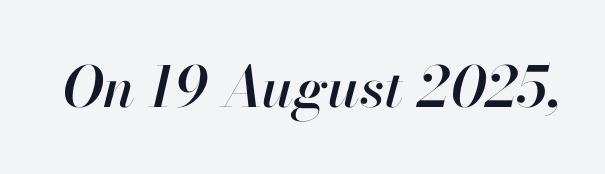
{"italic": "yes", "lean": "right", "slant_degrees": 13, "width": "normal", "stroke_contrast": "high", "x_height": "small", "monospaced": "no", "underline": "no", "letter_spacing": "normal", "letter_spacing_em": 0.0, "glyph_px": 56}
